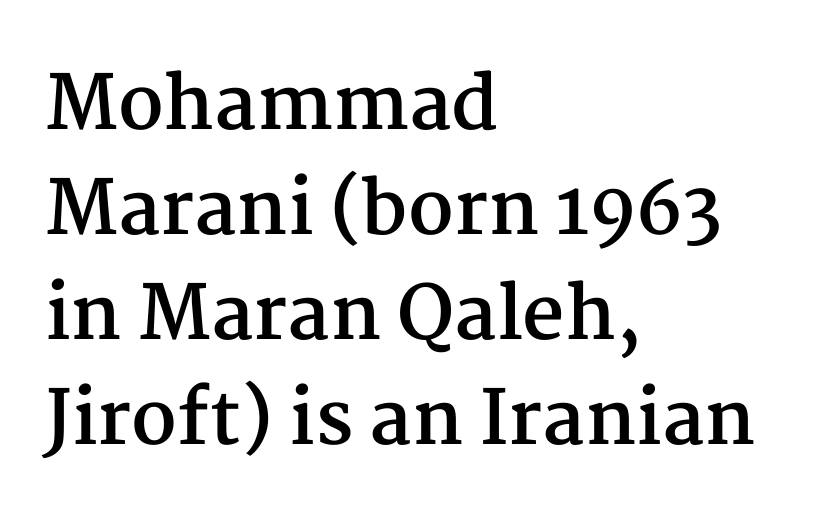
Do the letters lean? They stand straight. Is this a sans? No — the strokes have serifs. Look at the stroke-to-counter ratio: heavy, a bold. Is this a fixed-width face? No — the glyphs have proportional, varying widths. The rendering keeps characters at their native spacing.
